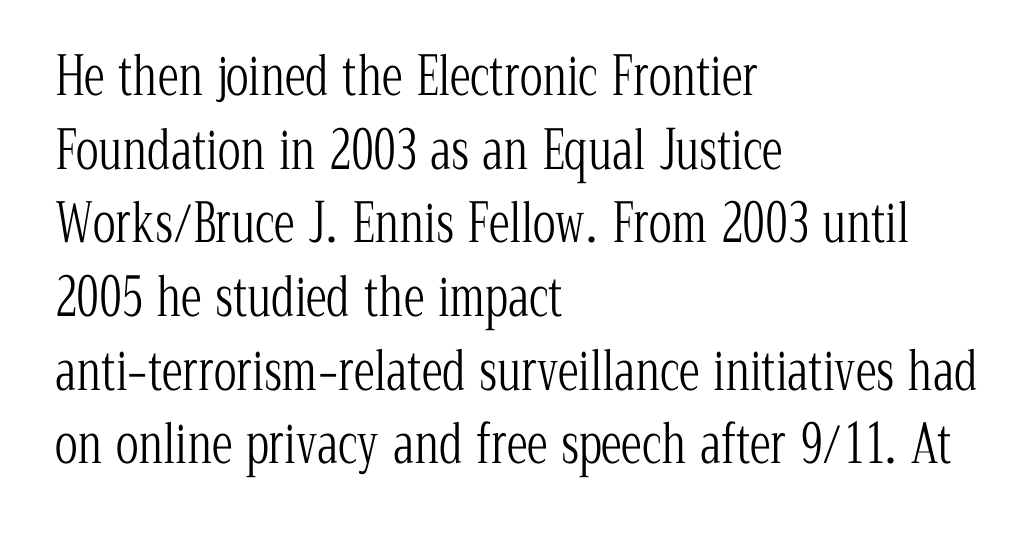
{"serif": "yes", "italic": "no", "bold": "no", "weight": "light", "width": "condensed", "stroke_contrast": "low", "x_height": "medium", "monospaced": "no", "underline": "no", "align": "left", "line_spacing": "normal", "line_spacing_ratio": 1.39, "letter_spacing": "normal", "letter_spacing_em": 0.0, "glyph_px": 53}
